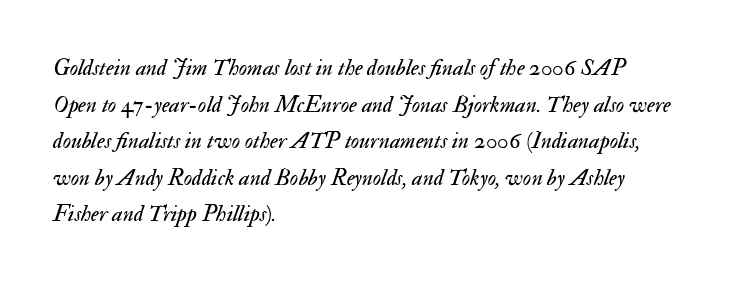
{"italic": "yes", "lean": "right", "slant_degrees": 17, "bold": "no", "underline": "no", "align": "left", "line_spacing": "normal", "line_spacing_ratio": 1.59, "letter_spacing": "normal", "letter_spacing_em": 0.0, "glyph_px": 23}
